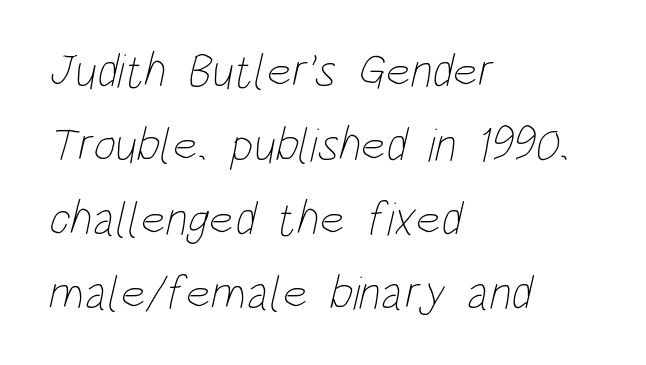
Weight: regular or lighter. Looks like regular typesetting: each glyph gets only the width it needs. Check the space under the baseline: it is left empty. Normally led — the rows are evenly, conventionally spaced.
